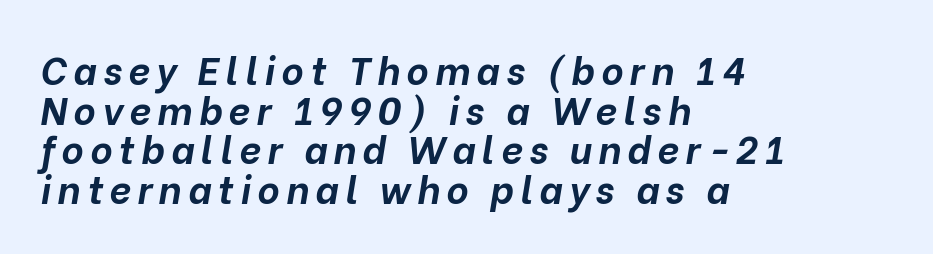
The image shows 38 px bold type, italic (leaning right); set left-aligned, tight line spacing (1.04x), not underlined; low stroke contrast and a medium x-height.
